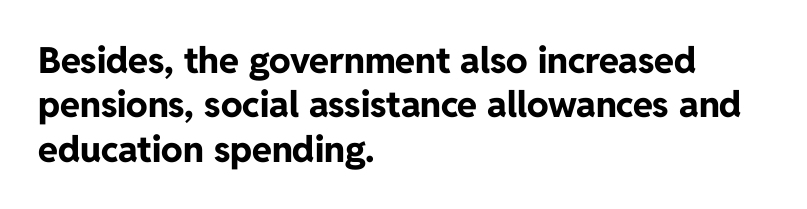
Q: Is the text bold? A: Yes.
Q: Is the text italic (slanted)? A: No, it is upright.
Q: Is the typeface a serif or a sans-serif typeface? A: Sans-serif.
Q: Is the text underlined? A: No.
Q: How is the paragraph aligned? A: Left-aligned.
Q: Is the spacing between letters normal or unusually wide? A: Normal.
Q: Width (condensed, normal, or wide)? A: Normal.
Q: Stroke contrast? A: Low.
Q: x-height? A: Medium.
Q: Monospaced? A: No.
